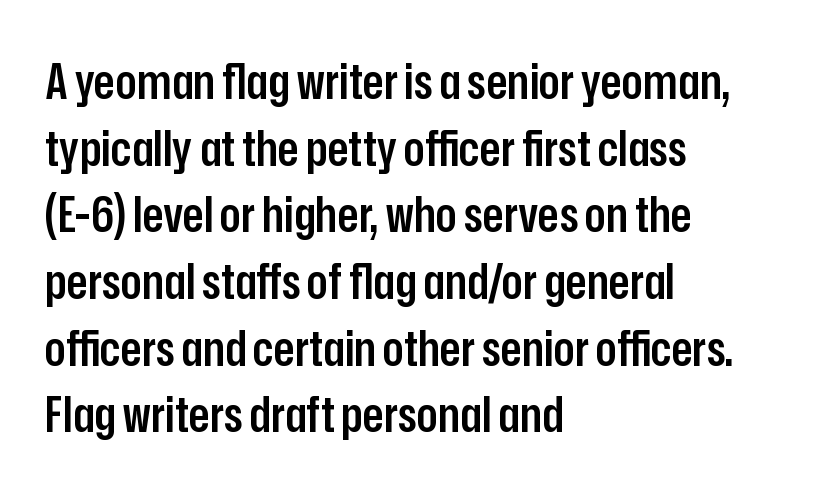
The image shows 49 px semibold, condensed sans-serif type, upright; set left-aligned, normal line spacing (1.36x), normal letter spacing, not underlined; low stroke contrast and a medium x-height.
